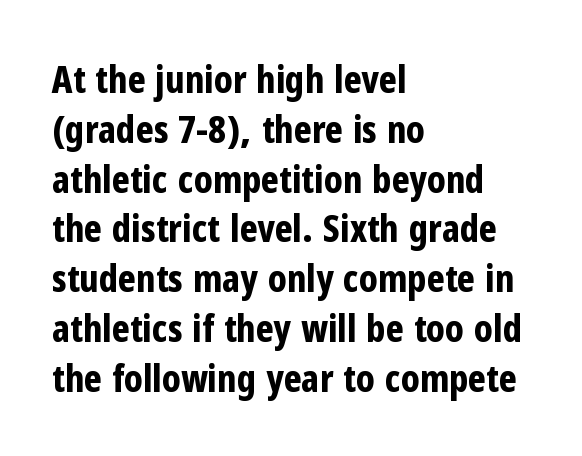
Honestly, the letter spacing is just normal — you wouldn't notice it. Descenders are the only things crossing below the line. In terms of leading, this rendering sits right in the middle. Each letter keeps its own natural width here, so spacing adapts to shape. The axis of the letterforms is exactly vertical. Heft: maximum for text — a bold.
